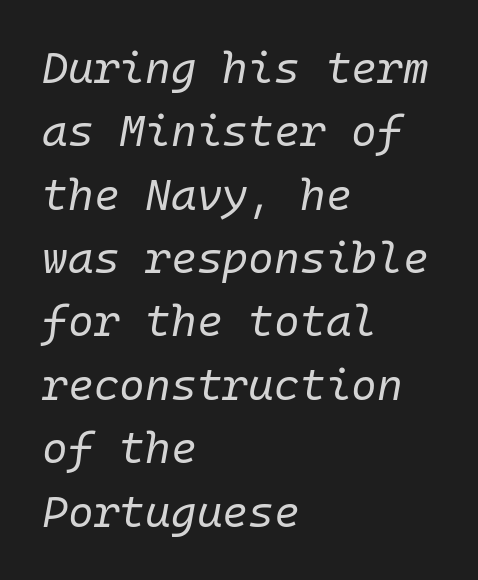
Q: Is the text bold? A: No.
Q: Is the text italic (slanted)? A: Yes, it leans right by about 10 degrees.
Q: Is the text underlined? A: No.
Q: How is the paragraph aligned? A: Left-aligned.
Q: Is the spacing between letters normal or unusually wide? A: Normal.
Q: Is the spacing between lines tight, normal or loose? A: Normal.
Q: Width (condensed, normal, or wide)? A: Normal.
Q: Stroke contrast? A: Low.
Q: x-height? A: Medium.
Q: Monospaced? A: Yes.
